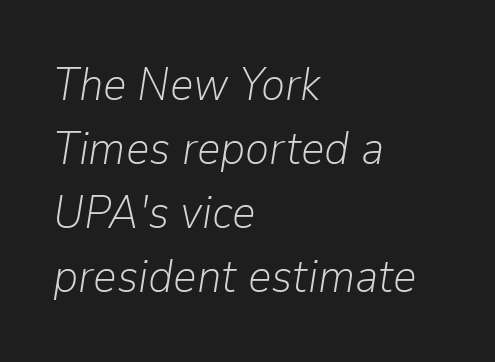
The image shows 46 px light type, italic (leaning right); set left-aligned, normal line spacing (1.39x), normal letter spacing, not underlined; low stroke contrast and a medium x-height.
